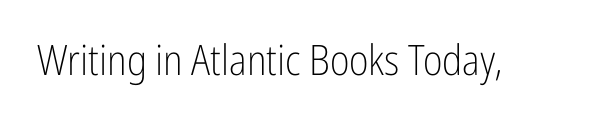
The image shows 42 px light, condensed sans-serif type, upright; set normal letter spacing, not underlined; low stroke contrast and a medium x-height.
